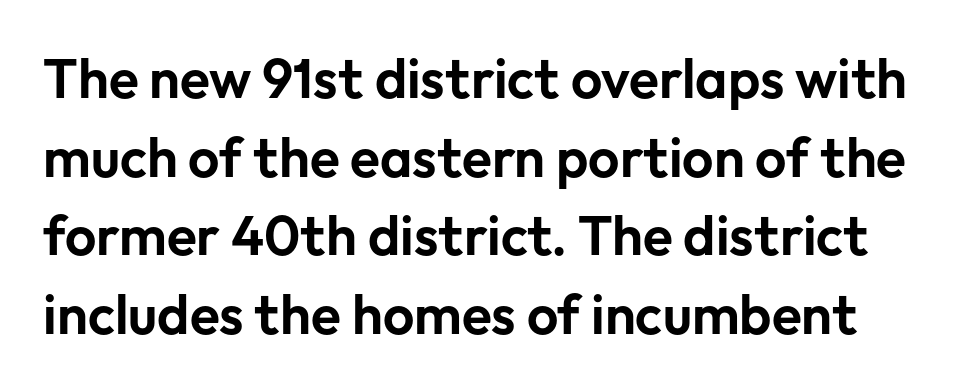
Any mark beneath the type? The region is blank. This rendering employs a face without finishing strokes, i.e., a sans-serif. Characters remain perfectly vertical along every line. Glyph-to-glyph distance matches everyday printed text. Varying glyph widths throughout — classic text-font behaviour.
